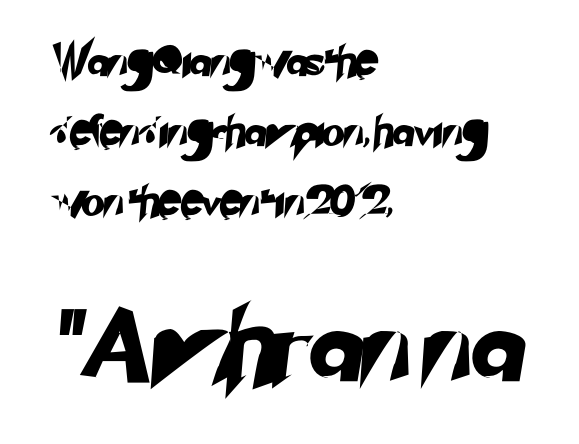
The image shows 74 px sans-serif type; set left-aligned, loose line spacing (2.33x), normal letter spacing, not underlined; the second (bottom) block is 2.47x larger; low stroke contrast and a small x-height.
